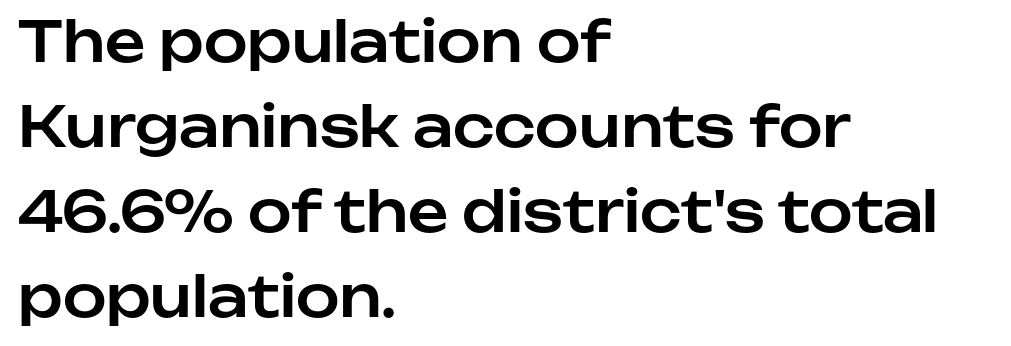
The image shows 56 px sans-serif type, upright; set left-aligned, normal line spacing (1.52x), normal letter spacing, not underlined; low stroke contrast and a medium x-height.
